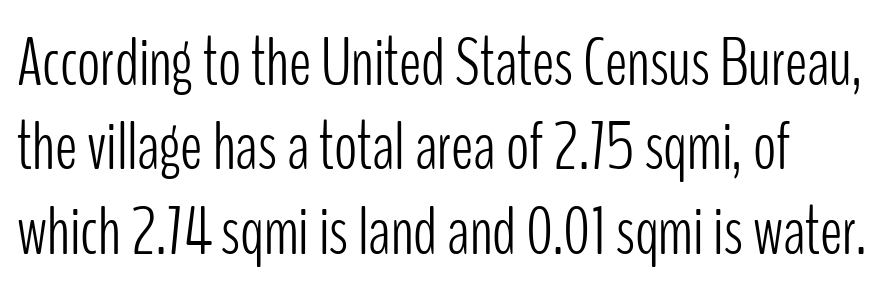
If you drew a line through each stem, it would be perfectly vertical. Typographically, this falls in the sans-serif category. The characters are drawn with everyday or finer stroke widths. Type without underlining. Spacing verdict: proportional, widths tailored to each character. The letterforms sit shoulder to shoulder at normal distance.
